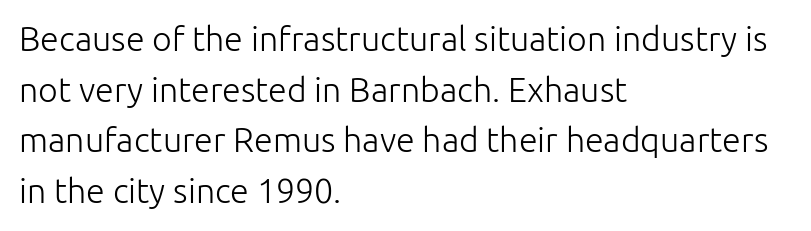
{"serif": "no", "italic": "no", "bold": "no", "weight": "light", "width": "normal", "stroke_contrast": "low", "x_height": "medium", "monospaced": "no", "underline": "no", "align": "left", "line_spacing": "normal", "line_spacing_ratio": 1.49, "letter_spacing": "normal", "letter_spacing_em": 0.0, "glyph_px": 34}
